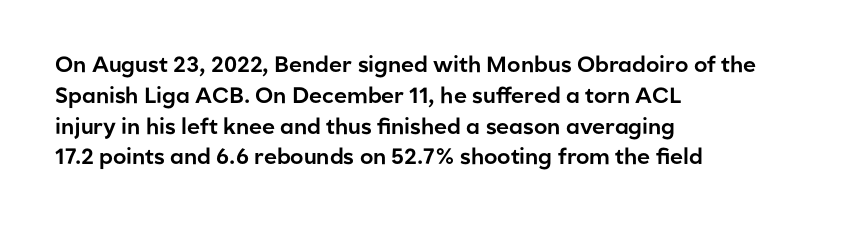
{"italic": "no", "underline": "no", "align": "left", "line_spacing": "normal", "line_spacing_ratio": 1.4, "letter_spacing": "normal", "letter_spacing_em": 0.0, "glyph_px": 22}
